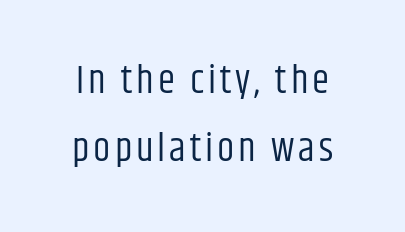
Q: Is the text bold? A: No.
Q: Is the text italic (slanted)? A: No, it is upright.
Q: Is the typeface a serif or a sans-serif typeface? A: Sans-serif.
Q: Is the text underlined? A: No.
Q: Width (condensed, normal, or wide)? A: Condensed.
Q: Stroke contrast? A: Low.
Q: x-height? A: Large.
Q: Monospaced? A: No.
